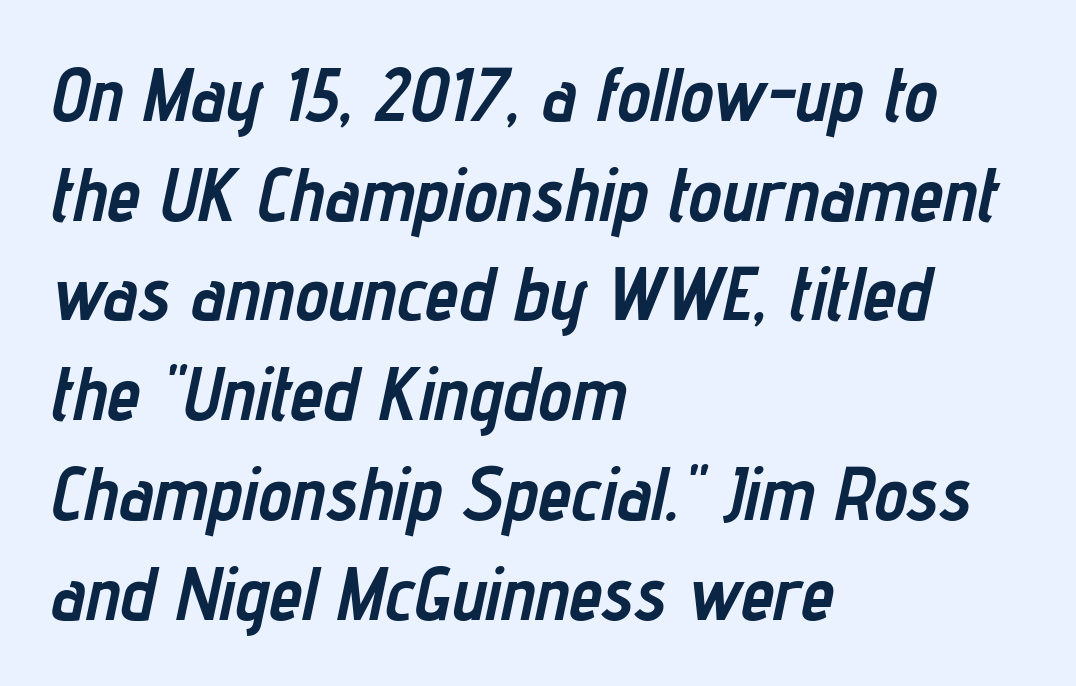
{"italic": "yes", "lean": "right", "slant_degrees": 12, "bold": "yes", "weight": "semibold", "width": "condensed", "stroke_contrast": "low", "x_height": "medium", "monospaced": "no", "underline": "no", "align": "left", "line_spacing": "normal", "line_spacing_ratio": 1.33, "letter_spacing": "normal", "letter_spacing_em": 0.0, "glyph_px": 75}
